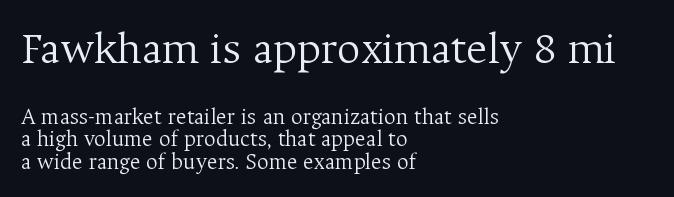
{"serif": "yes", "italic": "no", "bold": "no", "weight": "light", "width": "normal", "stroke_contrast": "medium", "x_height": "medium", "monospaced": "no", "underline": "no", "align": "left", "line_spacing": "tight", "line_spacing_ratio": 0.98, "letter_spacing": "normal", "letter_spacing_em": 0.0, "larger_block": "first", "size_ratio": 2.0, "glyph_px": 46}
